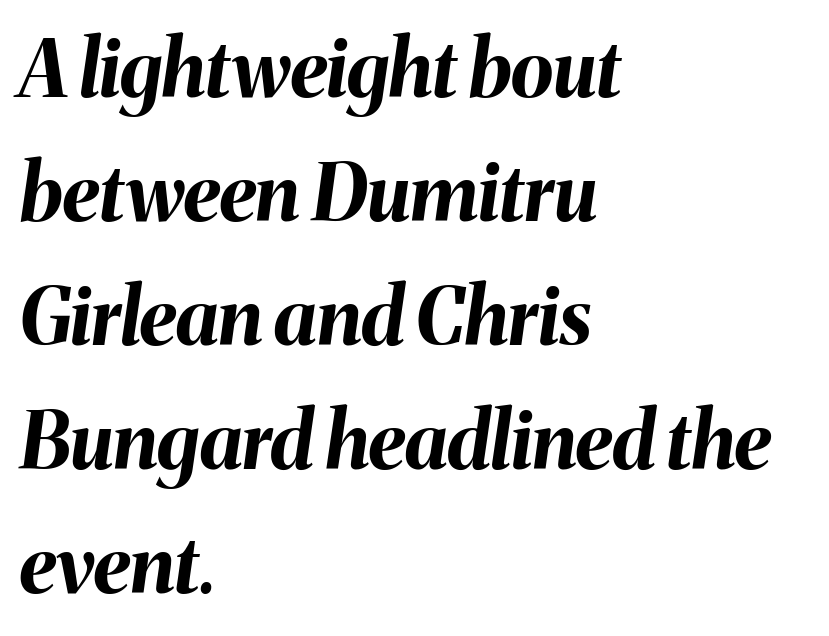
The specimen omits any rule beneath the text block's lines. One-word summary of the alignment: left. The characters look thick and weighty, a clear bold. The passage shown leans; its letterforms are oblique.
